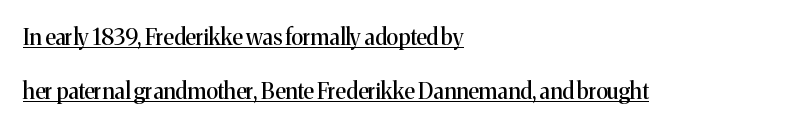
The image shows 22 px text type, upright; set left-aligned, loose line spacing (2.44x), normal letter spacing, underlined.
